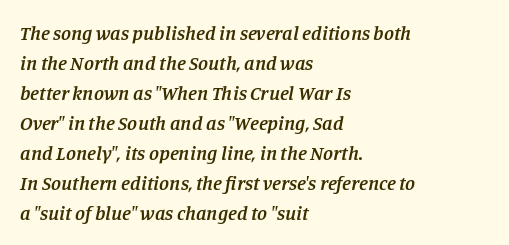
Quick note: underline off. Reading down the block, your eye returns to a fixed left position each line. Inter-character spacing is left at the font's built-in metrics. The rows are spaced the way most documents space them. Stems and bowls a touch heavier than normal — semibold. This sample uses an oblique cut, with every glyph tilted off the vertical.
